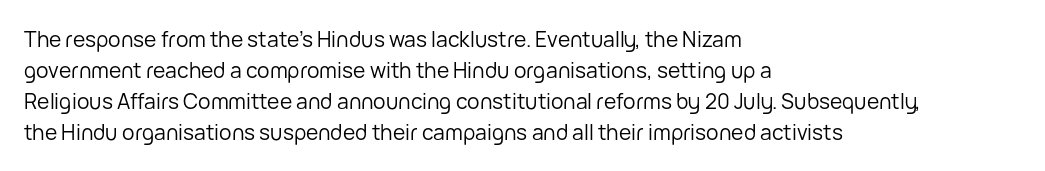
The image shows 21 px text type, upright; set left-aligned, normal line spacing (1.47x), normal letter spacing, not underlined.
